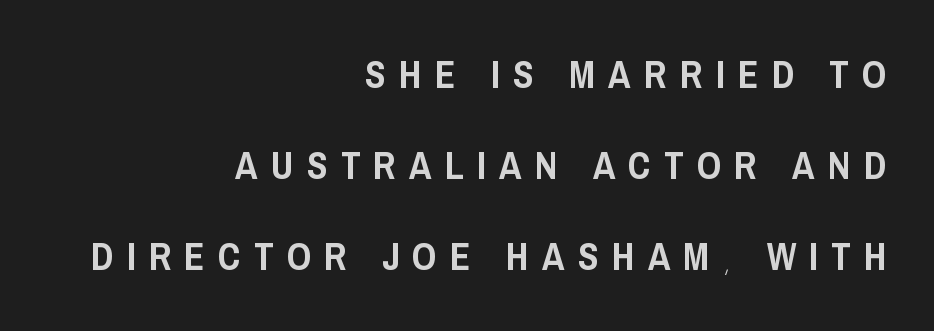
The image shows 38 px condensed sans-serif type, upright; set right-aligned, loose line spacing (2.4x), unusually wide letter spacing (+0.35 em), not underlined; low stroke contrast and a large x-height.
